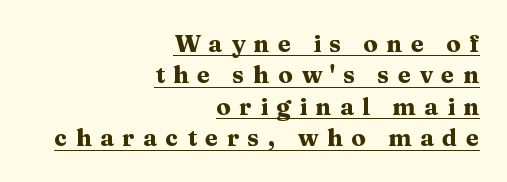
The image shows 24 px bold type, upright; set right-aligned, normal line spacing (1.31x), unusually wide letter spacing (+0.35 em), underlined.
